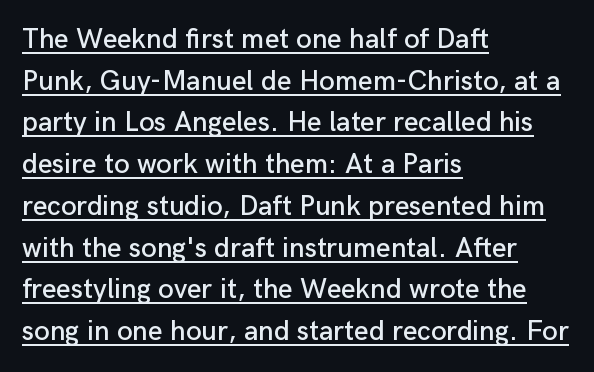
Q: Is the text italic (slanted)? A: No, it is upright.
Q: Is the typeface a serif or a sans-serif typeface? A: Sans-serif.
Q: Is the text underlined? A: Yes.
Q: How is the paragraph aligned? A: Left-aligned.
Q: Is the spacing between letters normal or unusually wide? A: Normal.
Q: Is the spacing between lines tight, normal or loose? A: Normal.
Q: Width (condensed, normal, or wide)? A: Normal.
Q: Stroke contrast? A: Low.
Q: x-height? A: Medium.
Q: Monospaced? A: No.
